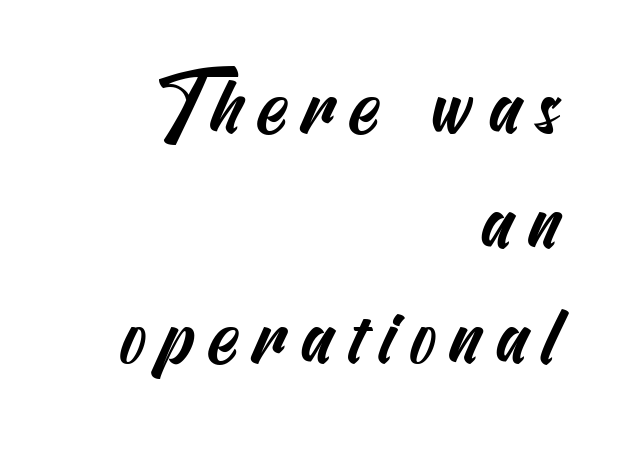
Q: Is the typeface a serif or a sans-serif typeface? A: Sans-serif.
Q: Is the text underlined? A: No.
Q: How is the paragraph aligned? A: Right-aligned.
Q: Is the spacing between lines tight, normal or loose? A: Normal.
Q: Width (condensed, normal, or wide)? A: Condensed.
Q: Stroke contrast? A: Medium.
Q: x-height? A: Small.
